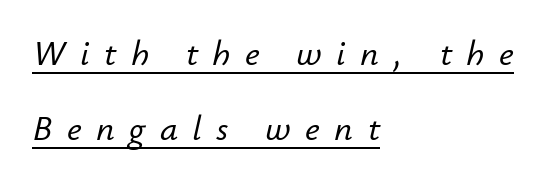
{"italic": "yes", "lean": "right", "slant_degrees": 12, "width": "normal", "stroke_contrast": "low", "x_height": "small", "monospaced": "no", "underline": "yes", "align": "left", "line_spacing": "loose", "line_spacing_ratio": 2.08, "letter_spacing": "wide", "letter_spacing_em": 0.4, "glyph_px": 36}
